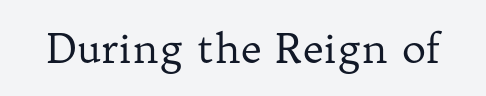
The letterforms sit shoulder to shoulder at normal distance. Here the designer chose a conventional face with non-uniform glyph widths. Unlike italic type, these characters show no tilt at all. Unlike a clean sans, this face finishes its strokes with serifs. Caption: face not bold, strokes unweighted. Underlining? Definitely not there.
